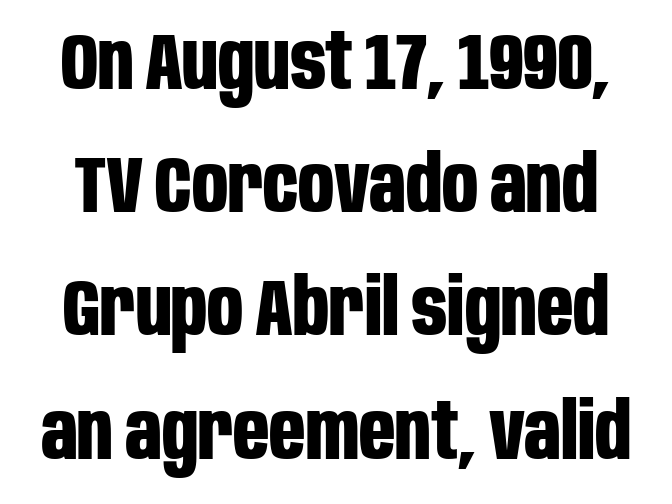
{"serif": "no", "italic": "no", "bold": "yes", "weight": "bold", "width": "condensed", "stroke_contrast": "low", "x_height": "large", "monospaced": "no", "underline": "no", "line_spacing": "normal", "line_spacing_ratio": 1.56, "letter_spacing": "normal", "letter_spacing_em": 0.0, "glyph_px": 79}
